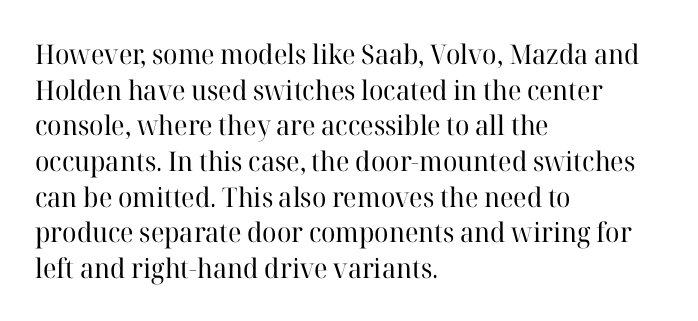
{"italic": "no", "bold": "no", "underline": "no", "align": "left", "line_spacing": "normal", "line_spacing_ratio": 1.32, "letter_spacing": "normal", "letter_spacing_em": 0.0, "glyph_px": 27}
